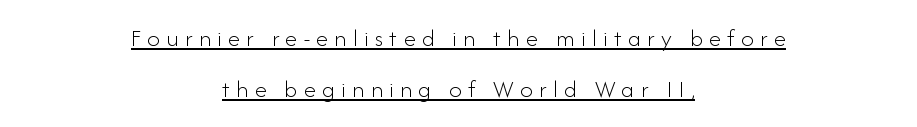
Q: Is the text bold? A: No.
Q: Is the text italic (slanted)? A: No, it is upright.
Q: Is the text underlined? A: Yes.
Q: How is the paragraph aligned? A: Centered.
Q: Is the spacing between letters normal or unusually wide? A: Unusually wide.
Q: Is the spacing between lines tight, normal or loose? A: Loose.
